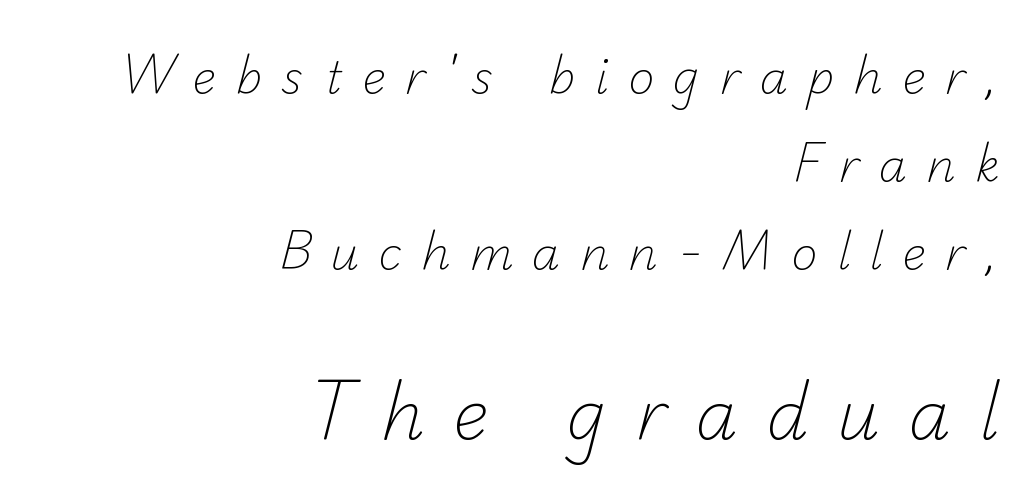
The designer gave the closing block more size than the opening block. Loosely led — the rows are spread out. If you drew a ruler down the right edge, every line would touch it. This is sans-serif lettering, the kind often seen on screens and signage.
